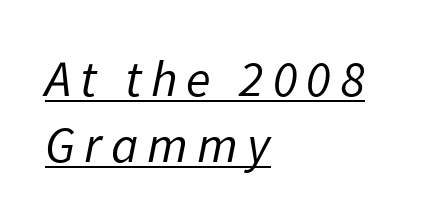
Heft: none added — not bold. Summary of vertical rhythm: regular, with standard interline spacing. Every row of glyphs begins at an identical x-position on the left. The glyphs in this specimen are sans serif.
